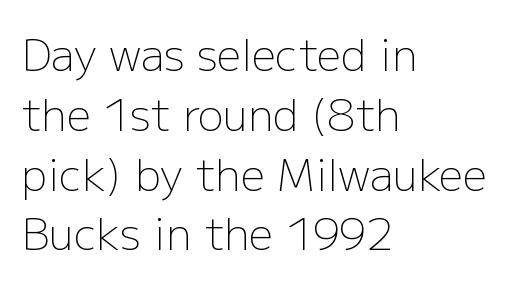
The image shows 43 px light sans-serif type, upright; set left-aligned, normal line spacing (1.39x), normal letter spacing, not underlined; low stroke contrast and a medium x-height.
